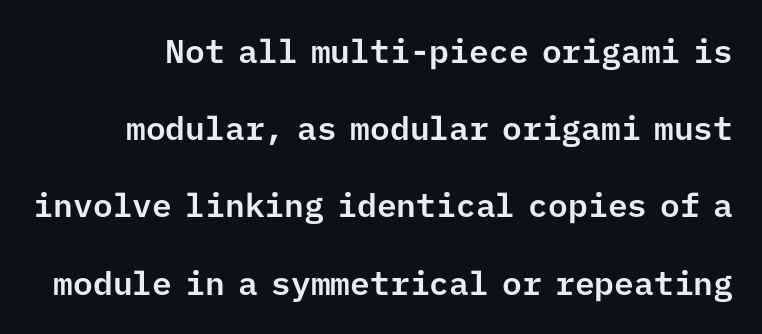
The letters march in equal steps, a hallmark of fixed-pitch type. Nope, not italic — everything's standing straight. Unlike a traditional serif, this face leaves its strokes unadorned. Leading is clearly above the norm, producing a sparse column.
